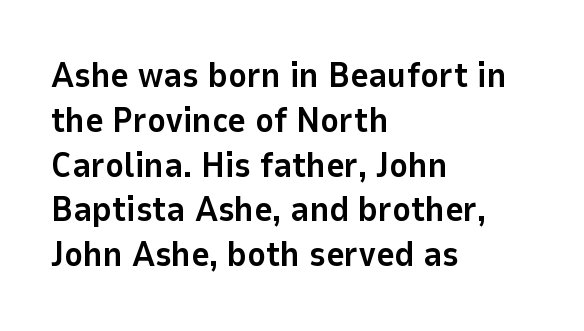
Q: Is the text bold? A: Yes.
Q: Is the text italic (slanted)? A: No, it is upright.
Q: Is the typeface a serif or a sans-serif typeface? A: Sans-serif.
Q: Is the text underlined? A: No.
Q: How is the paragraph aligned? A: Left-aligned.
Q: Is the spacing between letters normal or unusually wide? A: Normal.
Q: Is the spacing between lines tight, normal or loose? A: Normal.
Q: Width (condensed, normal, or wide)? A: Normal.
Q: Stroke contrast? A: Low.
Q: x-height? A: Medium.
Q: Monospaced? A: No.
